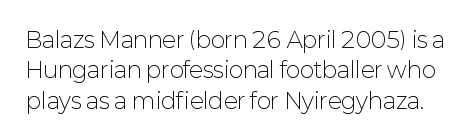
{"italic": "no", "bold": "no", "underline": "no", "line_spacing": "normal", "line_spacing_ratio": 1.38, "letter_spacing": "normal", "letter_spacing_em": 0.0, "glyph_px": 22}
